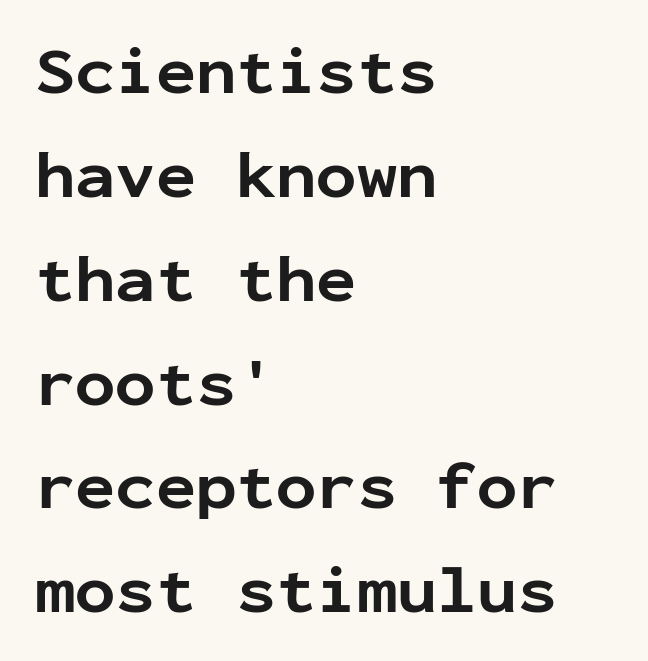
Q: Is the text bold? A: Yes.
Q: Is the text italic (slanted)? A: No, it is upright.
Q: Is the typeface a serif or a sans-serif typeface? A: Sans-serif.
Q: Is the text underlined? A: No.
Q: How is the paragraph aligned? A: Left-aligned.
Q: Is the spacing between letters normal or unusually wide? A: Normal.
Q: Is the spacing between lines tight, normal or loose? A: Normal.
Q: Width (condensed, normal, or wide)? A: Normal.
Q: Stroke contrast? A: Low.
Q: x-height? A: Medium.
Q: Monospaced? A: Yes.
